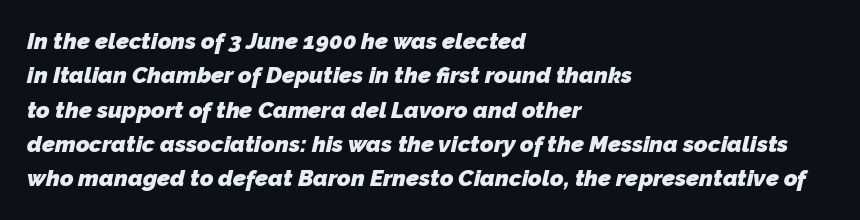
Q: Is the text bold? A: Yes.
Q: Is the text underlined? A: No.
Q: How is the paragraph aligned? A: Left-aligned.
Q: Is the spacing between letters normal or unusually wide? A: Normal.
Q: Is the spacing between lines tight, normal or loose? A: Normal.
